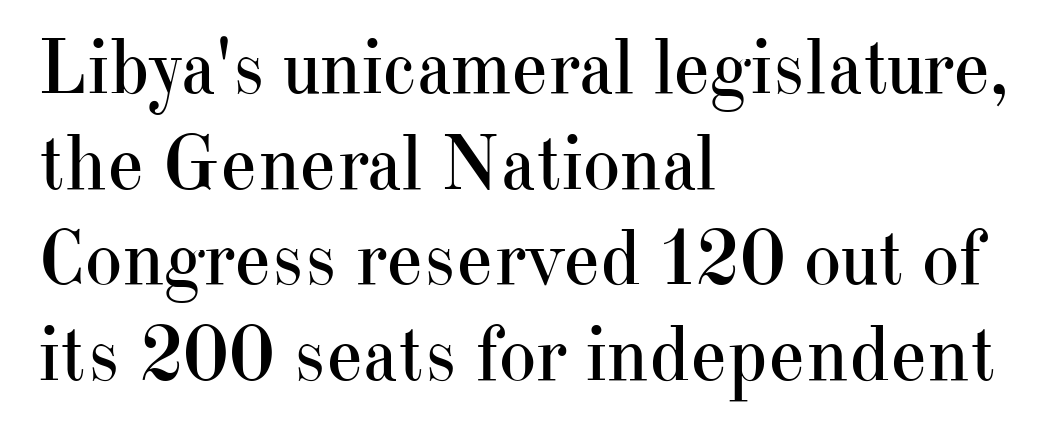
{"serif": "yes", "italic": "no", "bold": "no", "weight": "regular", "width": "normal", "stroke_contrast": "high", "x_height": "small", "monospaced": "no", "underline": "no", "align": "left", "line_spacing_ratio": 1.21, "letter_spacing": "normal", "letter_spacing_em": 0.0, "glyph_px": 79}
